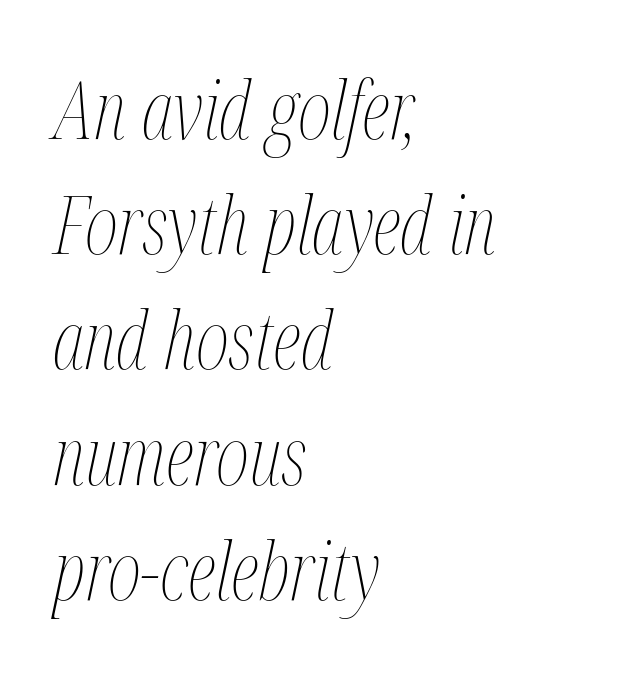
The image shows 80 px thin, condensed type, italic (leaning right); set left-aligned, normal line spacing (1.44x), normal letter spacing, not underlined; medium stroke contrast and a medium x-height.
